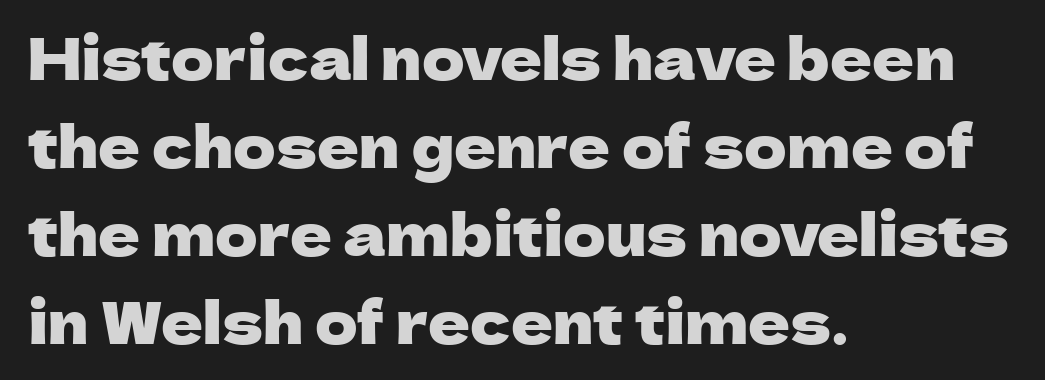
Is the letter spacing exaggerated? No — it looks like the ordinary default. The rendering anchors every line to the left-hand side. Compared with typical paragraphs, the rows here are spaced about the same. The rendering uses natural spacing where letterforms have individual widths. The type sits square on the baseline with zero lean.
